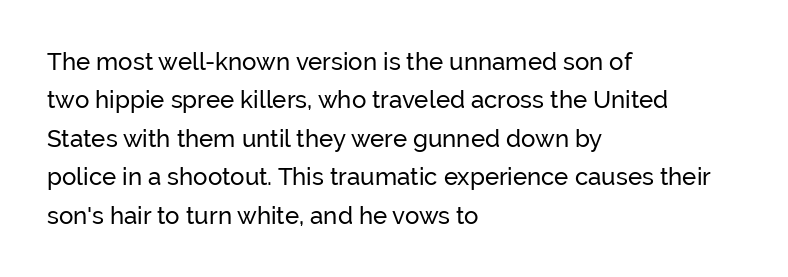
How would I describe the line gaps? Plain and ordinary. Teacher's note: observe the even left margin — that is flush-left alignment. Decoration check: the copy has no underline. Characters follow at the spacing the type designer built in. Is there any slant? The stems are plumb.
